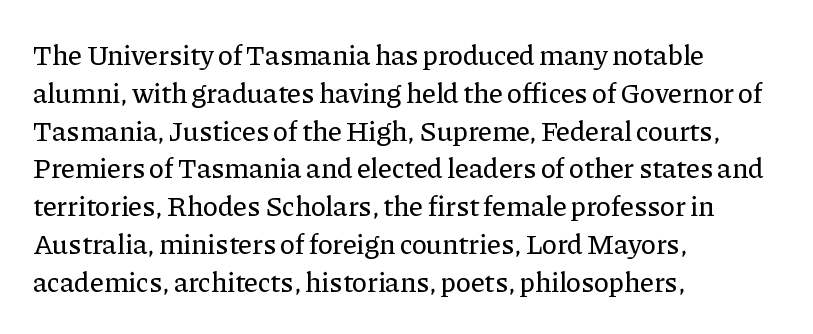
Lines of text with bare space underneath. The rendering uses natural spacing where letterforms have individual widths. Font category for this specimen: serif. A typesetter would call this leading conventional body-copy spacing. Is there any slant? The stems are plumb. This rendering leaves character spacing at its baseline value.
